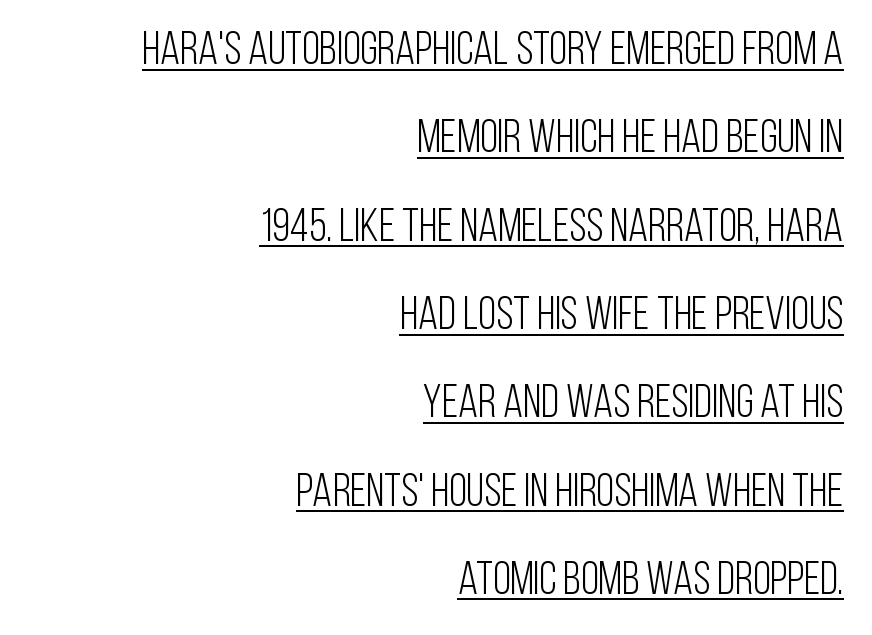
The image shows 46 px light, condensed sans-serif type, upright; set right-aligned, loose line spacing (1.92x), normal letter spacing, underlined; low stroke contrast and a large x-height.
